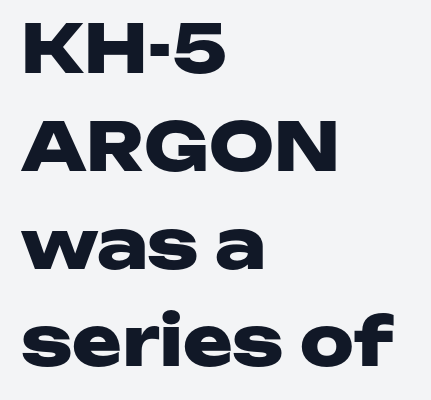
The image shows 67 px heavy, wide sans-serif type, upright; set left-aligned, normal line spacing (1.46x), normal letter spacing, not underlined; low stroke contrast and a medium x-height.
